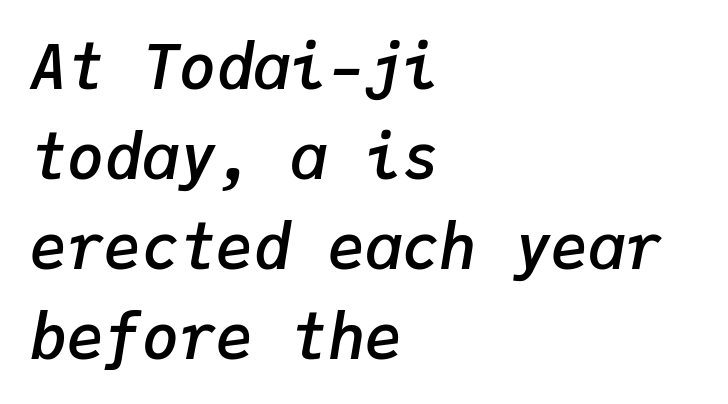
The letters march in equal steps, a hallmark of fixed-pitch type. Quick note: italic. The strip under each line holds only bare page. What weight is shown? A semibold, between regular and bold.
